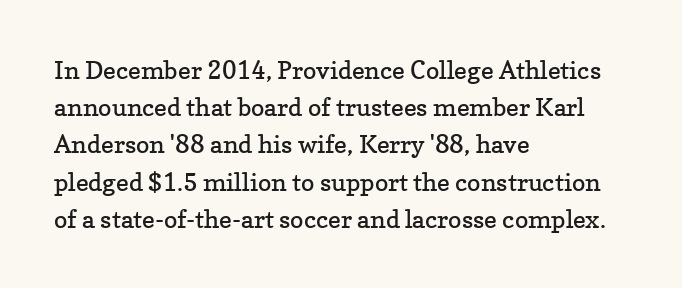
Each new line begins a customary step beneath the previous one. In CSS terms this would be text-align: left. Every character sits straight up, as roman type does. Inter-character spacing is left at the font's built-in metrics.
